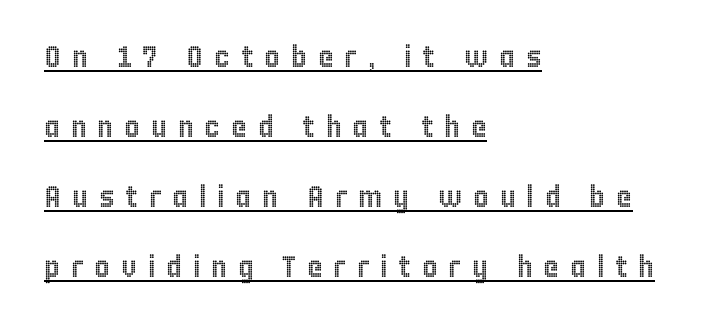
Q: Is the text italic (slanted)? A: No, it is upright.
Q: Is the text underlined? A: Yes.
Q: How is the paragraph aligned? A: Left-aligned.
Q: Is the spacing between letters normal or unusually wide? A: Unusually wide.
Q: Is the spacing between lines tight, normal or loose? A: Loose.
Q: Width (condensed, normal, or wide)? A: Condensed.
Q: x-height? A: Large.
Q: Monospaced? A: No.
